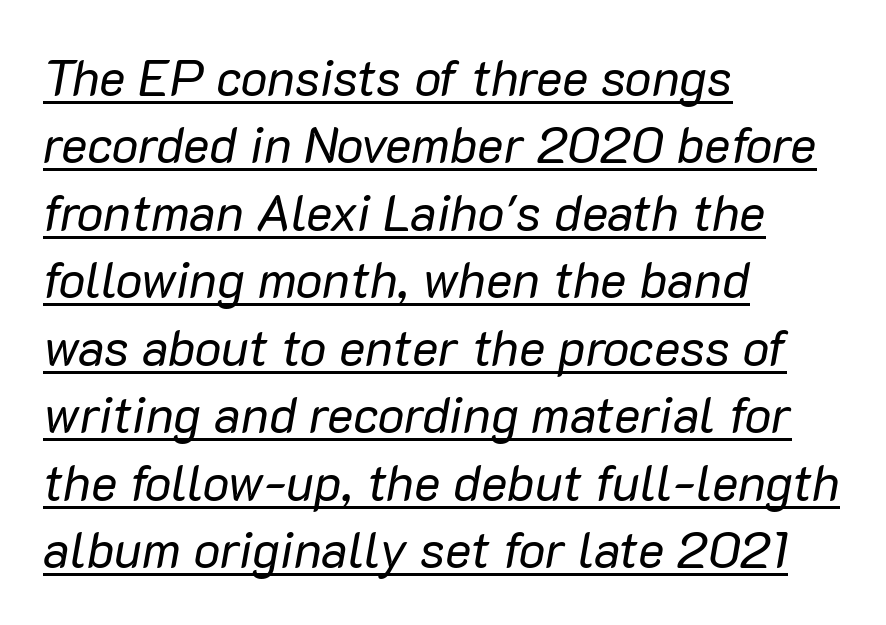
There is no visible air inserted between adjacent glyphs. This sample carries an underscore along the baseline area. The leading is moderate, giving the passage an even texture. The axis of the letterforms is tilted away from vertical. The paragraph shown leans on its left margin. Character widths vary here, with narrow letters taking less room than wide ones.
